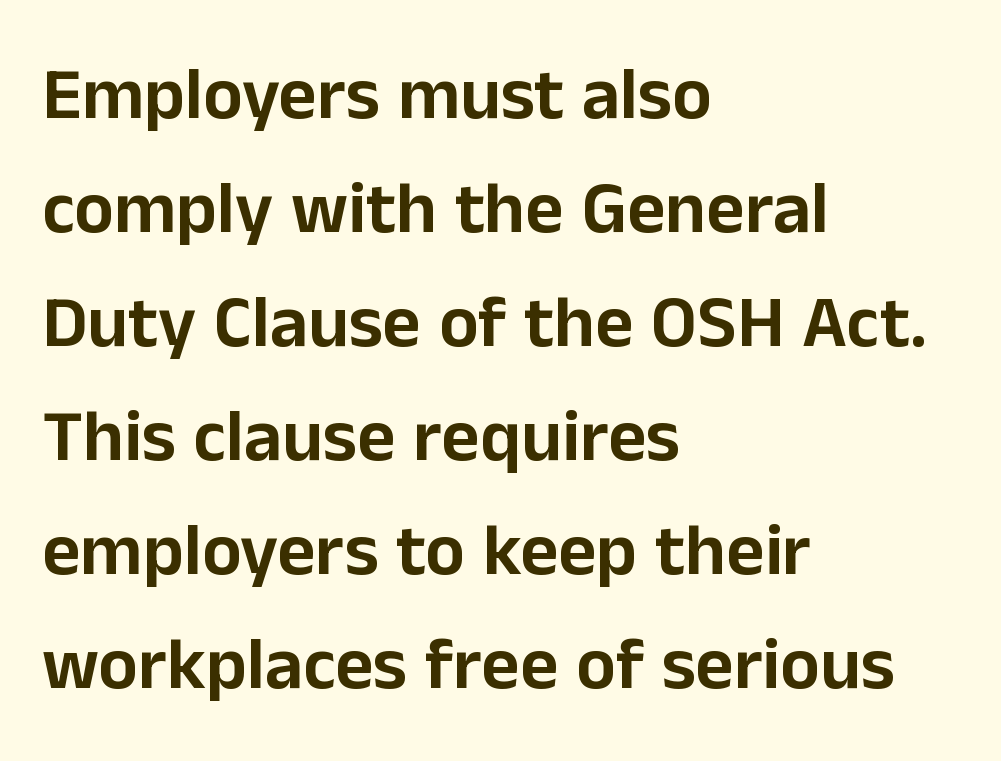
Here the designer chose a conventional face with non-uniform glyph widths. These lines keep a tight, regular rhythm from letter to letter. Rows of type keep a routine distance in the vertical direction. This is roman type, the default non-slanted kind. Note: no serifs on the glyphs. No word sits above an underline.
